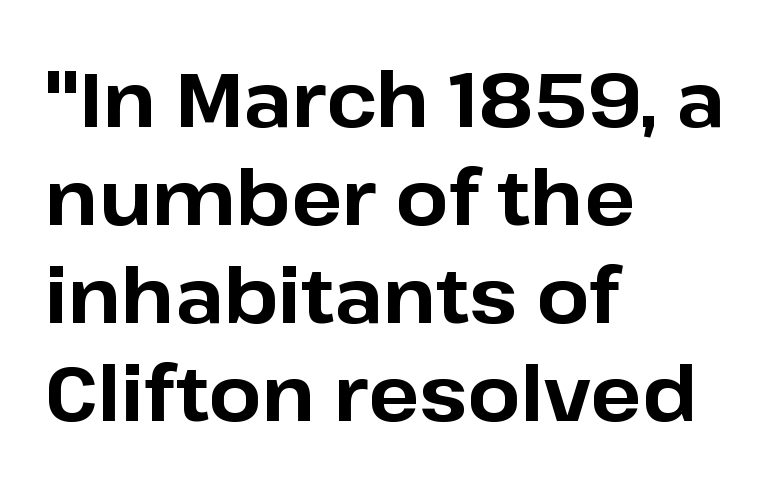
{"serif": "no", "italic": "no", "bold": "yes", "weight": "bold", "width": "normal", "stroke_contrast": "low", "x_height": "medium", "monospaced": "no", "underline": "no", "align": "left", "line_spacing": "normal", "line_spacing_ratio": 1.29, "letter_spacing": "normal", "letter_spacing_em": 0.0, "glyph_px": 76}
